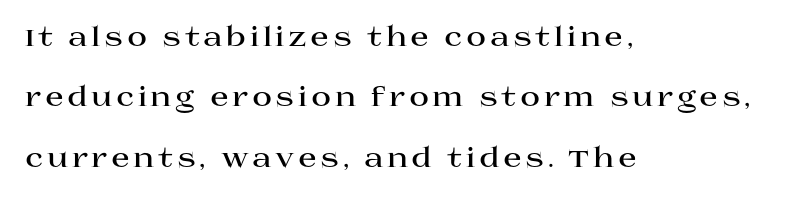
Q: Is the text bold? A: Yes.
Q: Is the text italic (slanted)? A: No, it is upright.
Q: Is the text underlined? A: No.
Q: How is the paragraph aligned? A: Left-aligned.
Q: Is the spacing between lines tight, normal or loose? A: Loose.
